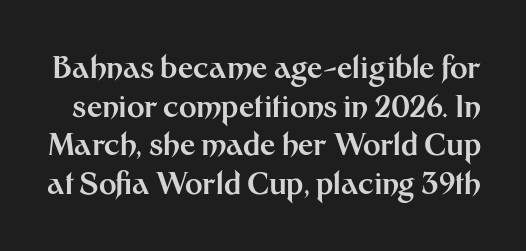
The typography opts for an upright posture over an oblique one. In terms of weight, the rendering is a true, heavy bold. The line-height multiplier appears to be the usual default. The strip under each line holds only bare page.
